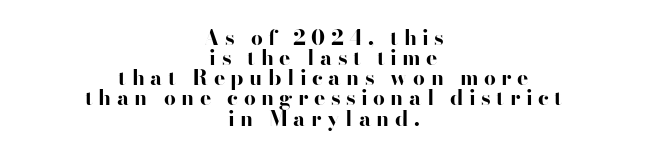
Q: Is the text bold? A: Yes.
Q: Is the text italic (slanted)? A: No, it is upright.
Q: Is the text underlined? A: No.
Q: How is the paragraph aligned? A: Centered.
Q: Is the spacing between letters normal or unusually wide? A: Unusually wide.
Q: Is the spacing between lines tight, normal or loose? A: Tight.
